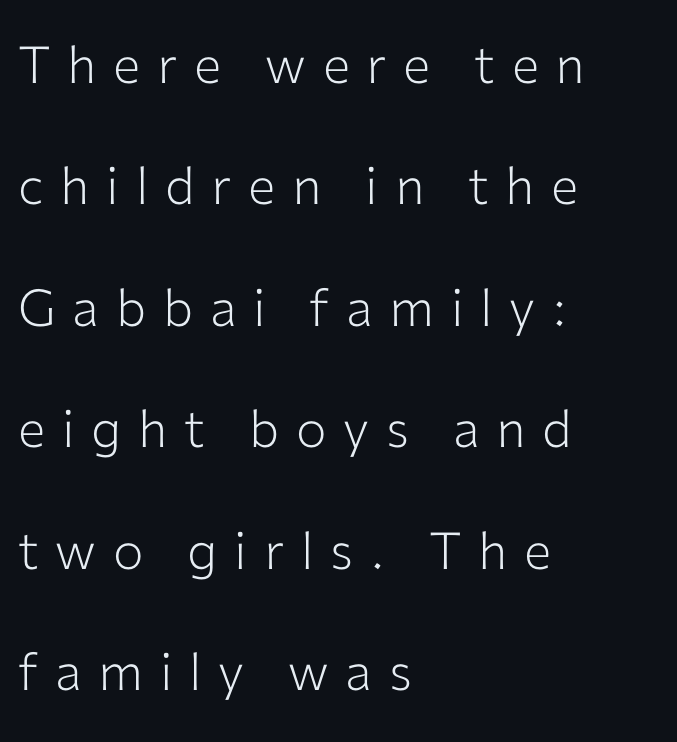
Q: Is the text bold? A: No.
Q: Is the text italic (slanted)? A: No, it is upright.
Q: Is the typeface a serif or a sans-serif typeface? A: Sans-serif.
Q: Is the text underlined? A: No.
Q: How is the paragraph aligned? A: Left-aligned.
Q: Is the spacing between letters normal or unusually wide? A: Unusually wide.
Q: Is the spacing between lines tight, normal or loose? A: Loose.
Q: Width (condensed, normal, or wide)? A: Normal.
Q: Stroke contrast? A: Low.
Q: x-height? A: Medium.
Q: Monospaced? A: No.
